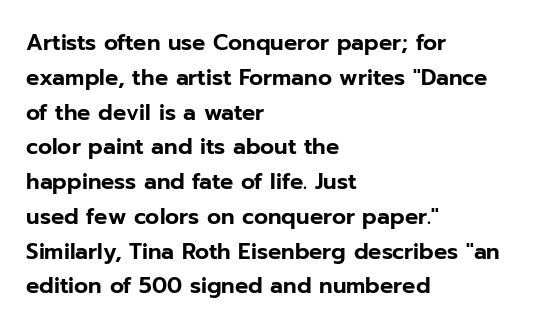
The letters stand straight up with perfectly vertical stems. The strip under each line holds only bare page. Each new line begins a customary step beneath the previous one. Inter-character spacing is left at the font's built-in metrics. The paragraph shown leans on its left margin.
